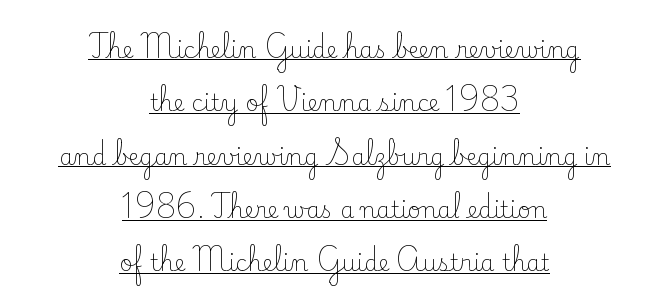
Think standard paragraph weight, or any step lighter than that. Honestly, the rows look like they've been pulled way apart. These lines keep a tight, regular rhythm from letter to letter. What decoration does the sample have? An underline.
